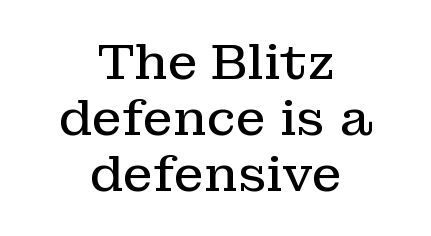
{"serif": "yes", "italic": "no", "bold": "no", "weight": "regular", "width": "normal", "stroke_contrast": "low", "x_height": "medium", "monospaced": "no", "underline": "no", "align": "center", "line_spacing": "tight", "line_spacing_ratio": 1.14, "letter_spacing": "normal", "letter_spacing_em": 0.0, "glyph_px": 49}
